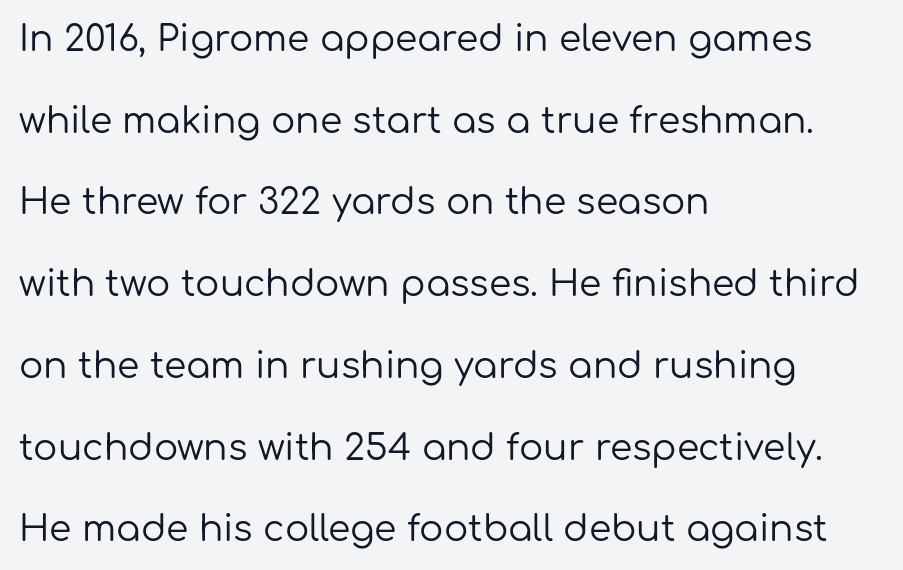
{"serif": "no", "italic": "no", "bold": "no", "weight": "regular", "width": "normal", "stroke_contrast": "low", "x_height": "medium", "monospaced": "no", "underline": "no", "align": "left", "line_spacing": "loose", "line_spacing_ratio": 2.27, "letter_spacing": "normal", "letter_spacing_em": 0.0, "glyph_px": 36}
